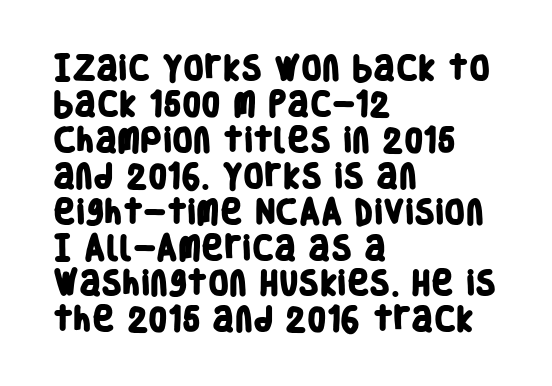
{"bold": "yes", "underline": "no", "align": "left", "line_spacing": "normal", "line_spacing_ratio": 1.33, "letter_spacing": "normal", "letter_spacing_em": 0.0, "glyph_px": 27}
